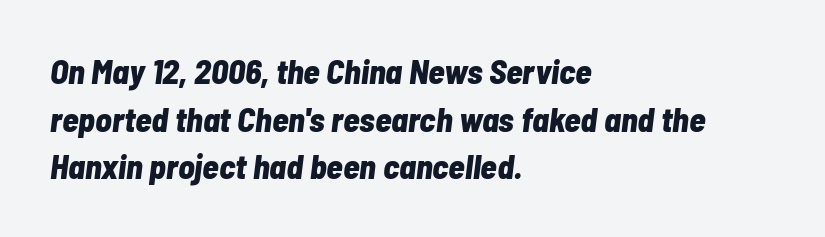
The image shows 34 px bold, condensed type, italic (leaning right); set left-aligned, normal line spacing (1.4x), normal letter spacing, not underlined; low stroke contrast and a medium x-height.
